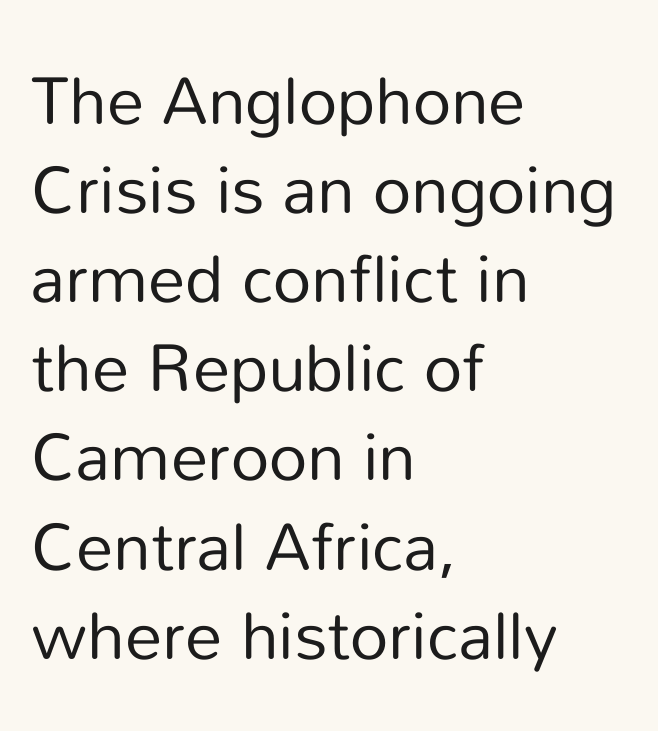
The image shows 67 px regular-weight sans-serif type, upright; set left-aligned, normal line spacing (1.33x), normal letter spacing, not underlined; low stroke contrast and a medium x-height.
